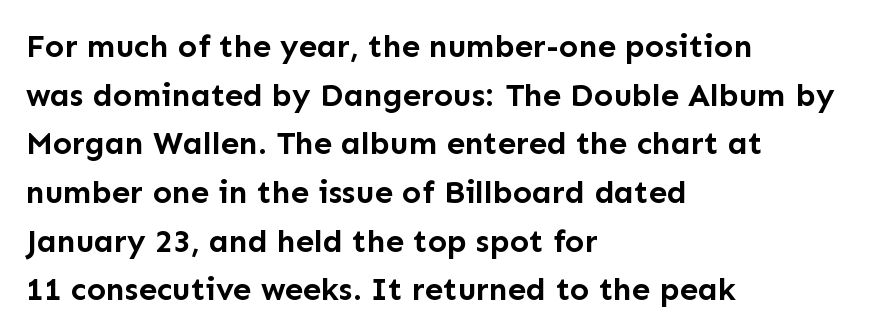
The image shows 32 px semibold sans-serif type, upright; set left-aligned, normal line spacing (1.52x), normal letter spacing, not underlined; low stroke contrast and a medium x-height.
